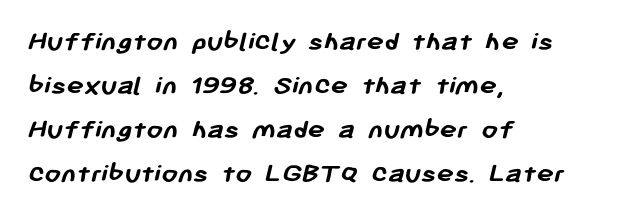
The image shows 29 px semibold sans-serif type; set left-aligned, normal line spacing (1.52x), normal letter spacing, not underlined; low stroke contrast and a medium x-height.
